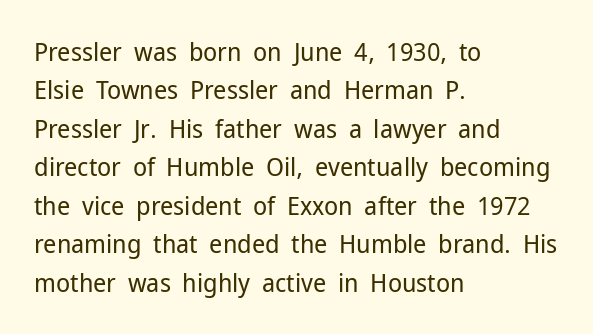
Q: Is the text bold? A: No.
Q: Is the text italic (slanted)? A: No, it is upright.
Q: Is the text underlined? A: No.
Q: How is the paragraph aligned? A: Left-aligned.
Q: Is the spacing between letters normal or unusually wide? A: Normal.
Q: Is the spacing between lines tight, normal or loose? A: Normal.
